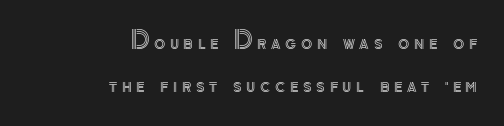
Q: Is the text italic (slanted)? A: No, it is upright.
Q: Is the text underlined? A: No.
Q: How is the paragraph aligned? A: Right-aligned.
Q: Is the spacing between letters normal or unusually wide? A: Unusually wide.
